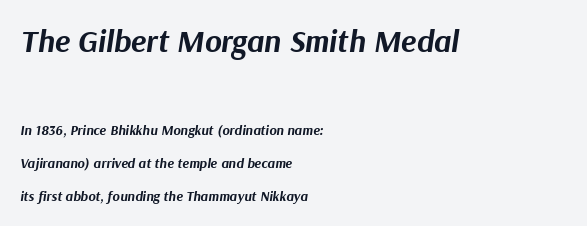
{"italic": "yes", "lean": "right", "slant_degrees": 9, "bold": "yes", "weight": "bold", "width": "normal", "stroke_contrast": "medium", "x_height": "medium", "monospaced": "no", "underline": "no", "align": "left", "line_spacing": "loose", "line_spacing_ratio": 2.36, "letter_spacing": "normal", "letter_spacing_em": 0.0, "larger_block": "first", "size_ratio": 2.29, "glyph_px": 32}
